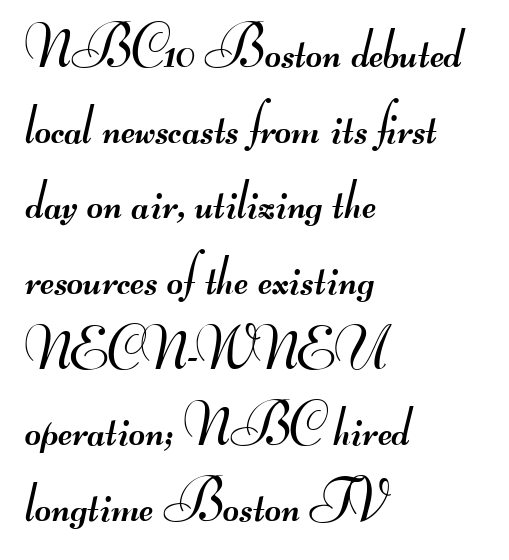
Q: Is the text bold? A: No.
Q: Is the typeface a serif or a sans-serif typeface? A: Sans-serif.
Q: Is the text underlined? A: No.
Q: How is the paragraph aligned? A: Left-aligned.
Q: Is the spacing between letters normal or unusually wide? A: Normal.
Q: Is the spacing between lines tight, normal or loose? A: Normal.
Q: Width (condensed, normal, or wide)? A: Wide.
Q: Stroke contrast? A: Medium.
Q: Monospaced? A: No.
